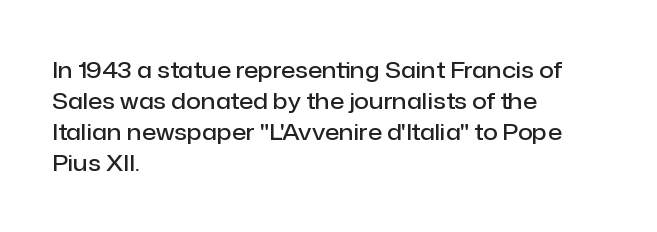
Q: Is the text bold? A: Semi-bold.
Q: Is the text italic (slanted)? A: No, it is upright.
Q: Is the text underlined? A: No.
Q: How is the paragraph aligned? A: Left-aligned.
Q: Is the spacing between letters normal or unusually wide? A: Normal.
Q: Is the spacing between lines tight, normal or loose? A: Normal.
